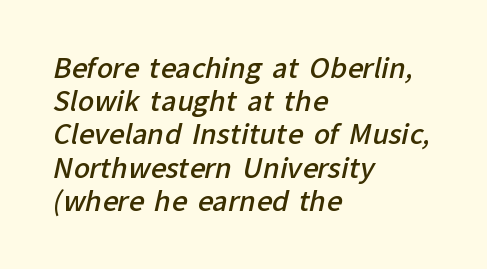
This rendering features lettering with no underline. The font is running at a semibold setting, under full bold. The paragraph has a hard left edge and a soft right edge. There is no visible air inserted between adjacent glyphs.
